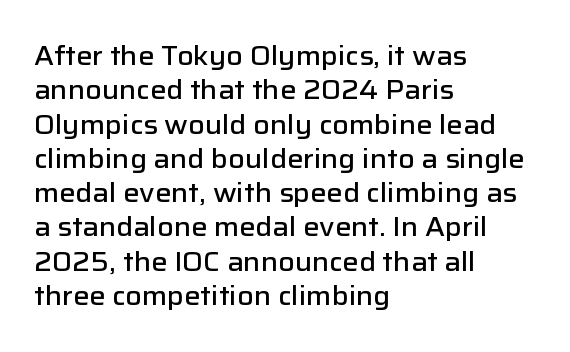
Q: Is the text bold? A: Semi-bold.
Q: Is the text italic (slanted)? A: No, it is upright.
Q: Is the text underlined? A: No.
Q: How is the paragraph aligned? A: Left-aligned.
Q: Is the spacing between letters normal or unusually wide? A: Normal.
Q: Is the spacing between lines tight, normal or loose? A: Normal.
